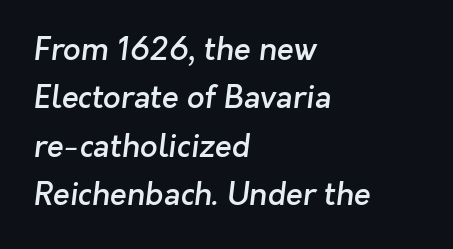
Short note: letters normally spaced. The font family rendered here belongs to the sans-serif group. A bit beefed up — I'd call it semibold rather than bold. The typesetter chose a ragged-right arrangement here. The space beneath each line is pristine and unruled. The line-height multiplier appears to be the usual default.
